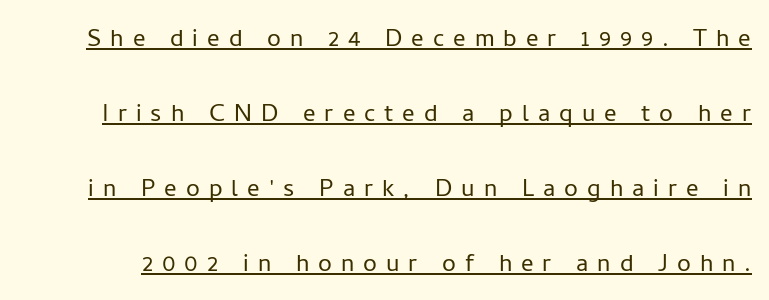
Q: Is the text bold? A: No.
Q: Is the text italic (slanted)? A: No, it is upright.
Q: Is the typeface a serif or a sans-serif typeface? A: Sans-serif.
Q: Is the text underlined? A: Yes.
Q: Is the spacing between letters normal or unusually wide? A: Unusually wide.
Q: Is the spacing between lines tight, normal or loose? A: Loose.
Q: Width (condensed, normal, or wide)? A: Normal.
Q: Stroke contrast? A: Low.
Q: x-height? A: Medium.
Q: Monospaced? A: No.
